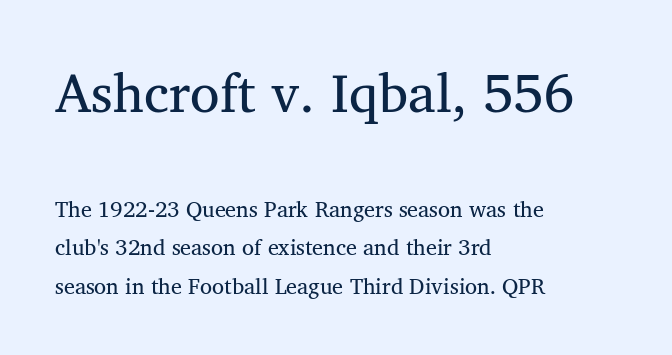
The image shows 54 px serif type, upright; set left-aligned, line spacing 1.75x, normal letter spacing, not underlined; the first (top) block is 2.45x larger; medium stroke contrast and a medium x-height.
